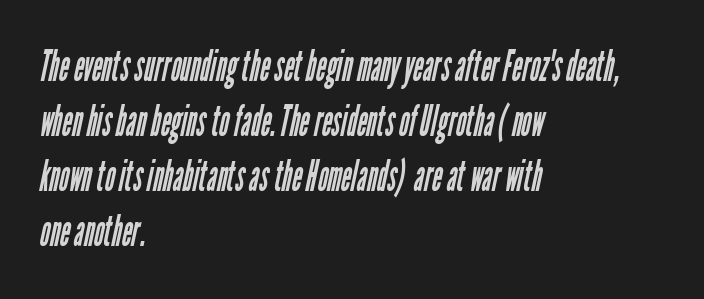
Q: Is the text bold? A: No.
Q: Is the typeface a serif or a sans-serif typeface? A: Sans-serif.
Q: Is the text underlined? A: No.
Q: How is the paragraph aligned? A: Left-aligned.
Q: Is the spacing between letters normal or unusually wide? A: Normal.
Q: Is the spacing between lines tight, normal or loose? A: Normal.
Q: Width (condensed, normal, or wide)? A: Condensed.
Q: Stroke contrast? A: Low.
Q: x-height? A: Medium.
Q: Monospaced? A: No.
